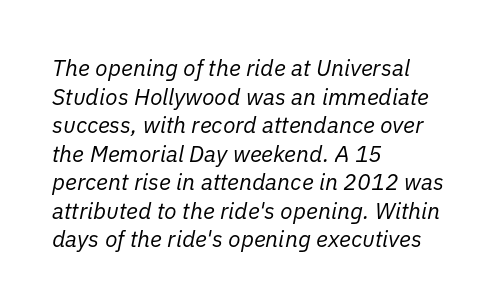
The image shows 23 px text type, italic (leaning right); set left-aligned, line spacing 1.24x, normal letter spacing, not underlined.
